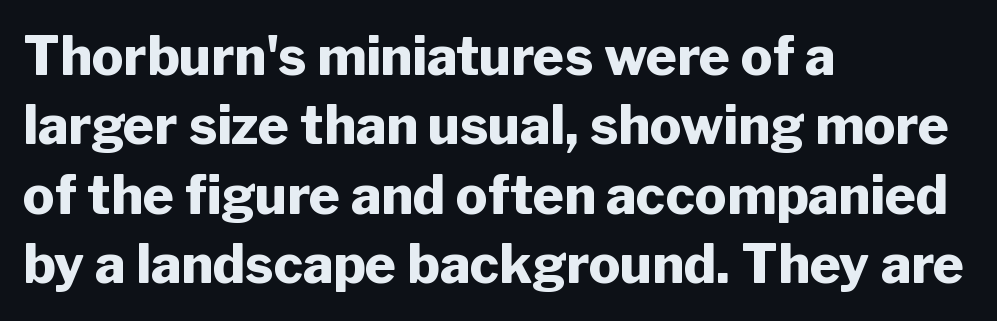
Q: Is the text bold? A: Yes.
Q: Is the text italic (slanted)? A: No, it is upright.
Q: Is the typeface a serif or a sans-serif typeface? A: Sans-serif.
Q: Is the text underlined? A: No.
Q: How is the paragraph aligned? A: Left-aligned.
Q: Is the spacing between letters normal or unusually wide? A: Normal.
Q: Is the spacing between lines tight, normal or loose? A: Normal.
Q: Width (condensed, normal, or wide)? A: Normal.
Q: Stroke contrast? A: Low.
Q: x-height? A: Medium.
Q: Monospaced? A: No.
